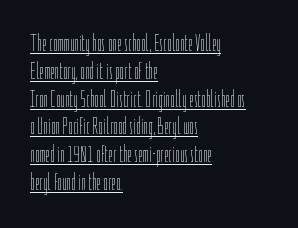
The image shows 23 px text type, upright; set left-aligned, line spacing 1.21x, normal letter spacing, underlined.
